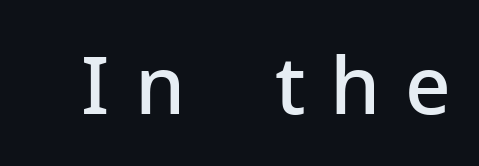
{"serif": "no", "italic": "no", "bold": "semi", "weight": "semibold", "width": "normal", "stroke_contrast": "low", "x_height": "medium", "monospaced": "no", "underline": "no", "letter_spacing": "wide", "letter_spacing_em": 0.31, "glyph_px": 80}
